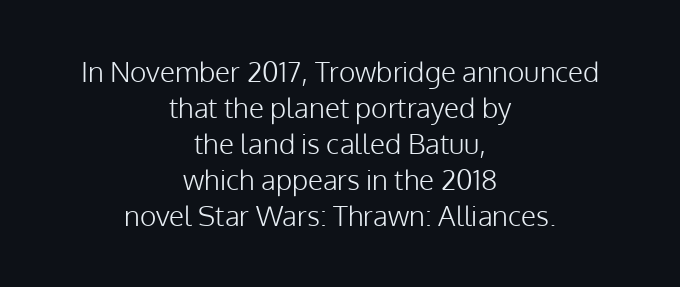
A student would call this center alignment; a typographer would say set centered. No letter is thick-stroked: the sample isn't bold. I'd call this a sans setting — the letters go barefoot. The passage shown stacks its lines at a standard gap. Tall strokes in this sample are plumb rather than angled.
